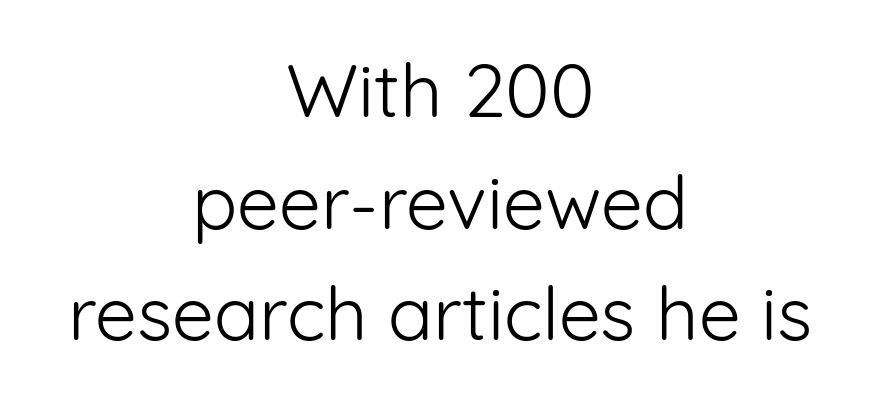
Q: Is the text bold? A: No.
Q: Is the text italic (slanted)? A: No, it is upright.
Q: Is the typeface a serif or a sans-serif typeface? A: Sans-serif.
Q: Is the text underlined? A: No.
Q: How is the paragraph aligned? A: Centered.
Q: Is the spacing between letters normal or unusually wide? A: Normal.
Q: Is the spacing between lines tight, normal or loose? A: Normal.
Q: Width (condensed, normal, or wide)? A: Normal.
Q: Stroke contrast? A: Low.
Q: x-height? A: Medium.
Q: Monospaced? A: No.
